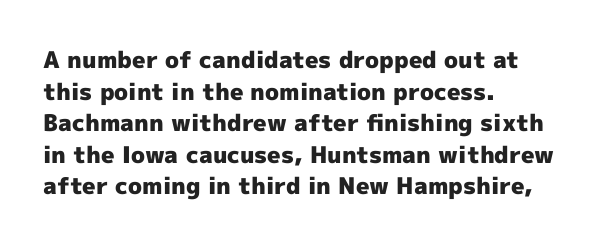
Q: Is the text bold? A: Yes.
Q: Is the text italic (slanted)? A: No, it is upright.
Q: Is the text underlined? A: No.
Q: How is the paragraph aligned? A: Left-aligned.
Q: Is the spacing between letters normal or unusually wide? A: Normal.
Q: Is the spacing between lines tight, normal or loose? A: Normal.
